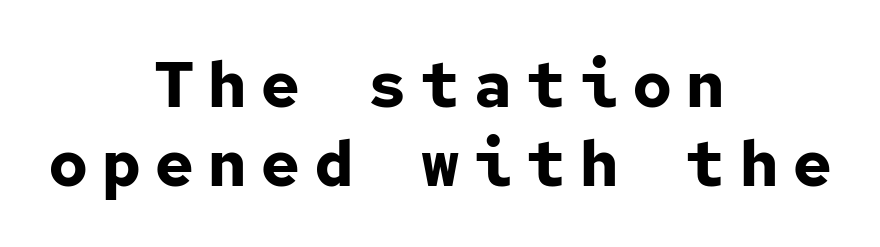
Q: Is the text bold? A: Yes.
Q: Is the text italic (slanted)? A: No, it is upright.
Q: Is the typeface a serif or a sans-serif typeface? A: Sans-serif.
Q: Is the text underlined? A: No.
Q: How is the paragraph aligned? A: Centered.
Q: Is the spacing between letters normal or unusually wide? A: Unusually wide.
Q: Width (condensed, normal, or wide)? A: Normal.
Q: Stroke contrast? A: Low.
Q: x-height? A: Medium.
Q: Monospaced? A: Yes.
